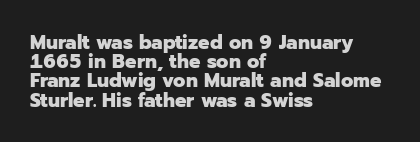
Left-aligned paragraph, ragged on the right. Plain, unruled lines of type. Every letter is thick-stroked: bold, no question. Compared with typical body copy, the letter spacing here is the same. Cramped leading.
